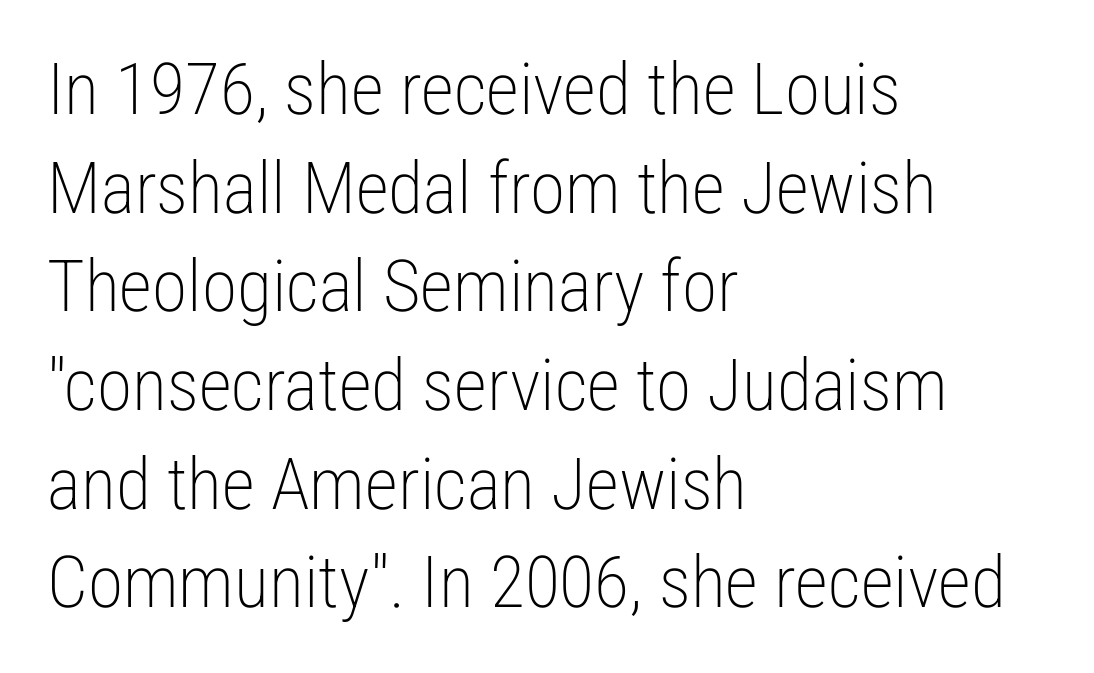
The foot of each line stays bare and open. Proportional: the letters do not fall into vertical columns. Line starts are locked; line ends wander. Summary of weight: not heavy and not bold. Stroke terminals: plain, sans-serif. The block of text has a typical density, with ordinary space between rows.
